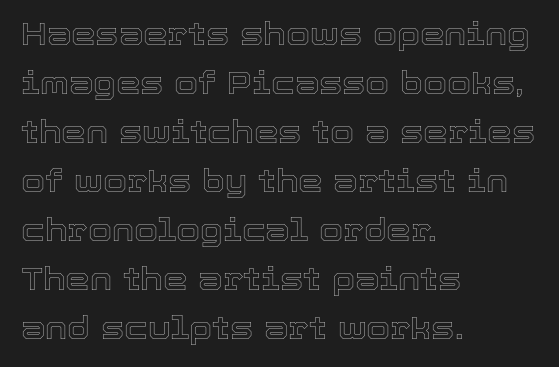
The image shows 31 px text type, upright; set left-aligned, normal line spacing (1.58x), normal letter spacing, not underlined; a medium x-height.
